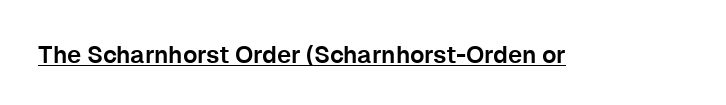
Default kerning and tracking; the words read as compact shapes. Notice how the stems are strictly vertical — no italics here. The glyphs are accompanied by a horizontal stroke just below them.
